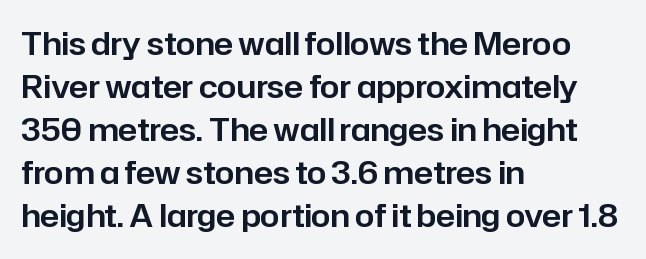
Is this a fixed-width face? No — the glyphs have proportional, varying widths. If you drew a line through each stem, it would be perfectly vertical. In terms of letterspacing, this is plain default setting. These lines are set flush left with a ragged right edge. Descender tails drop into unmarked territory.
